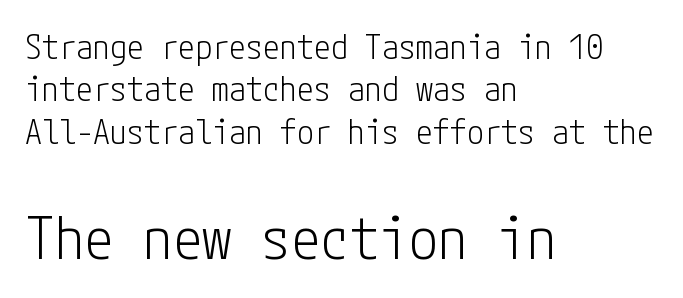
The more generous point size was reserved for the lower chunk. The passage shown stacks its lines at a standard gap. Underline: absent. No feet cap the strokes, marking this as sans-serif type. Every row of glyphs begins at an identical x-position on the left.
